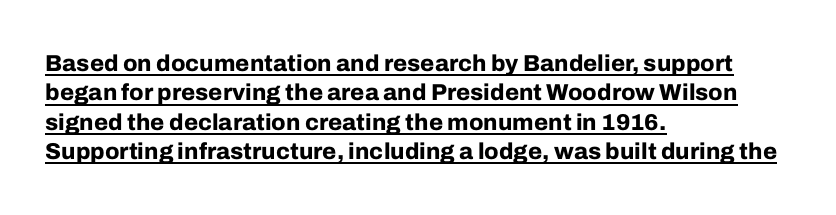
{"italic": "no", "bold": "yes", "underline": "yes", "align": "left", "line_spacing": "normal", "line_spacing_ratio": 1.28, "letter_spacing": "normal", "letter_spacing_em": 0.0, "glyph_px": 23}
